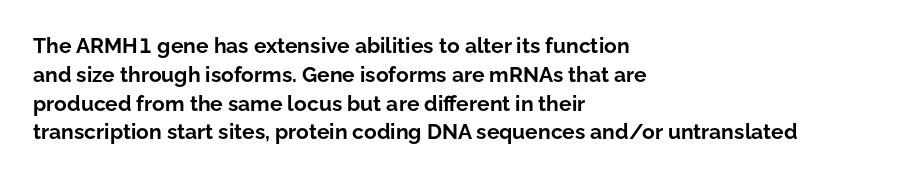
{"italic": "no", "bold": "yes", "underline": "no", "align": "left", "line_spacing": "normal", "line_spacing_ratio": 1.37, "letter_spacing": "normal", "letter_spacing_em": 0.0, "glyph_px": 21}
